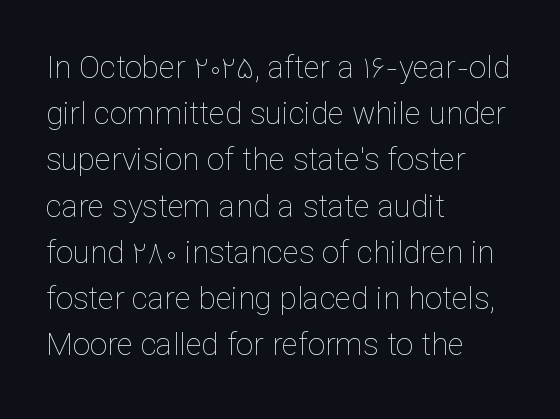
Q: Is the text bold? A: No.
Q: Is the text italic (slanted)? A: No, it is upright.
Q: Is the text underlined? A: No.
Q: How is the paragraph aligned? A: Left-aligned.
Q: Is the spacing between letters normal or unusually wide? A: Normal.
Q: Is the spacing between lines tight, normal or loose? A: Normal.
Q: Width (condensed, normal, or wide)? A: Normal.
Q: Stroke contrast? A: Low.
Q: x-height? A: Medium.
Q: Monospaced? A: No.
